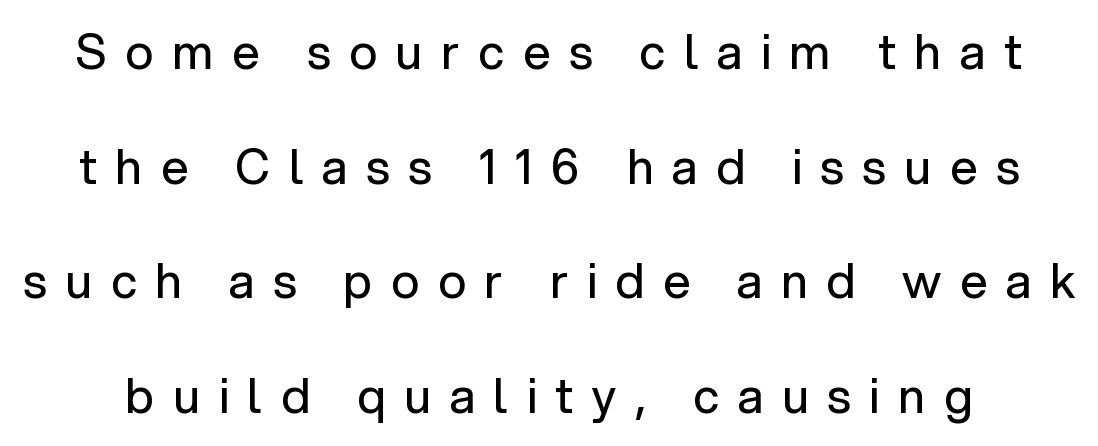
{"serif": "no", "italic": "no", "bold": "no", "weight": "regular", "width": "normal", "stroke_contrast": "low", "x_height": "medium", "monospaced": "no", "underline": "no", "line_spacing": "loose", "line_spacing_ratio": 2.39, "letter_spacing": "wide", "letter_spacing_em": 0.39, "glyph_px": 48}
